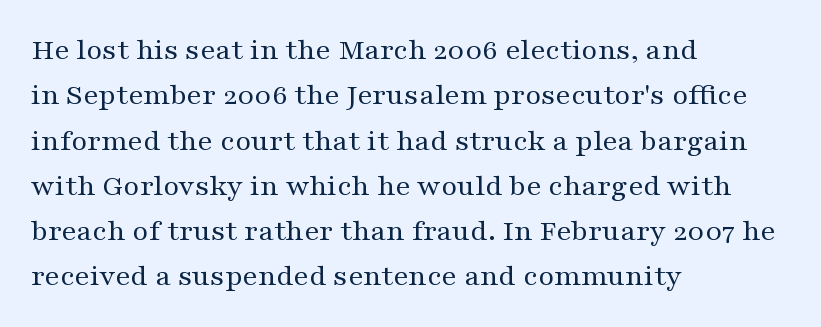
The image shows 31 px regular-weight, wide serif type, upright; set left-aligned, normal line spacing (1.46x), normal letter spacing, not underlined; medium stroke contrast and a medium x-height.
